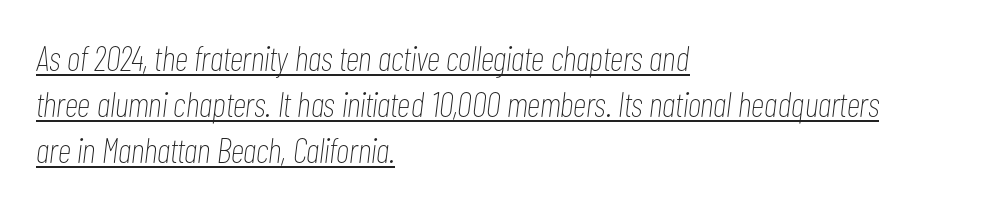
{"italic": "yes", "lean": "right", "slant_degrees": 7, "bold": "no", "weight": "thin", "width": "condensed", "stroke_contrast": "low", "x_height": "medium", "monospaced": "no", "underline": "yes", "align": "left", "line_spacing": "normal", "line_spacing_ratio": 1.32, "letter_spacing": "normal", "letter_spacing_em": 0.0, "glyph_px": 35}
